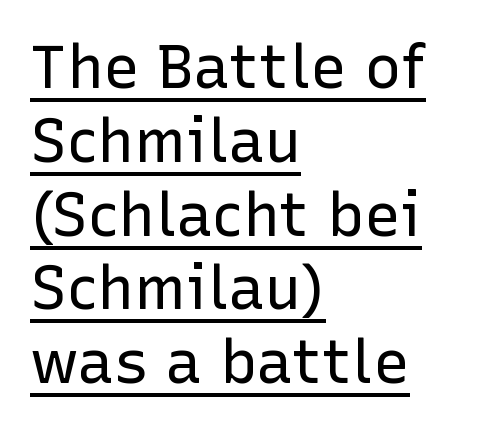
The image shows 61 px regular-weight sans-serif type, upright; set left-aligned, line spacing 1.21x, normal letter spacing, underlined; low stroke contrast and a medium x-height.
